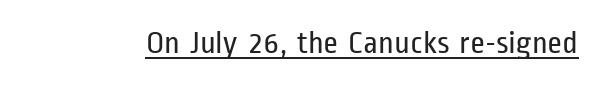
The image shows 32 px regular-weight, condensed sans-serif type, upright; set normal letter spacing, underlined; low stroke contrast and a medium x-height.
